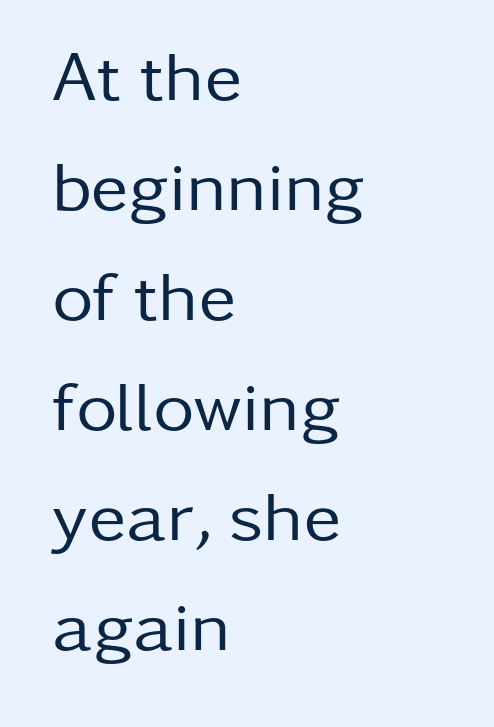
{"serif": "no", "italic": "no", "bold": "no", "weight": "regular", "width": "normal", "stroke_contrast": "low", "x_height": "medium", "monospaced": "no", "underline": "no", "align": "left", "line_spacing": "normal", "line_spacing_ratio": 1.55, "letter_spacing": "normal", "letter_spacing_em": 0.0, "glyph_px": 71}
